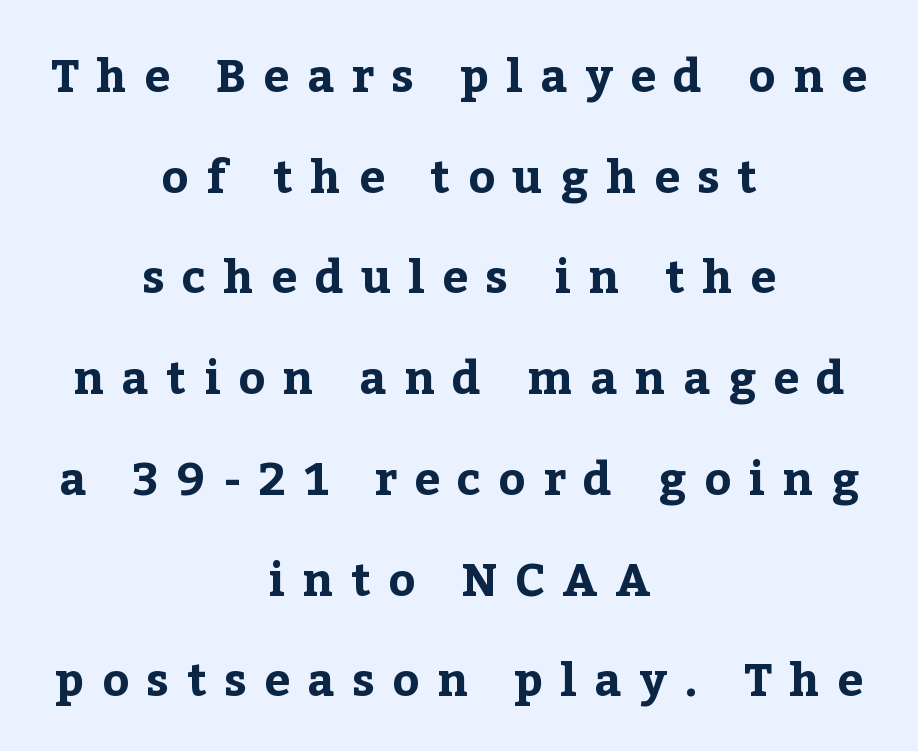
{"serif": "yes", "italic": "no", "bold": "yes", "weight": "bold", "width": "normal", "stroke_contrast": "low", "x_height": "medium", "monospaced": "no", "underline": "no", "align": "center", "line_spacing": "loose", "line_spacing_ratio": 2.19, "letter_spacing": "wide", "letter_spacing_em": 0.38, "glyph_px": 46}
